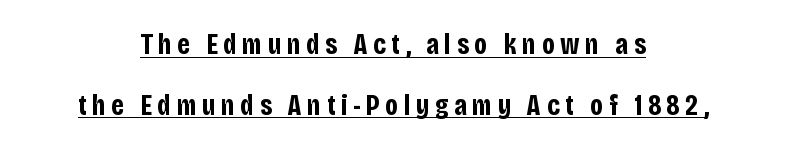
Serifs: no, the terminals of the letterforms are clean. Strong, thick strokes mark this as bold type. Each letter keeps its own natural width here, so spacing adapts to shape. Designer's note — italics off, roman on.
